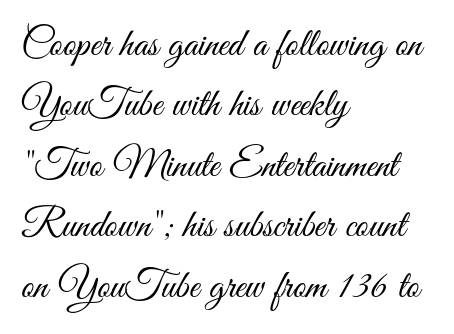
{"serif": "no", "bold": "no", "weight": "light", "width": "condensed", "stroke_contrast": "medium", "x_height": "small", "monospaced": "no", "underline": "no", "align": "left", "line_spacing": "normal", "line_spacing_ratio": 1.51, "letter_spacing": "normal", "letter_spacing_em": 0.0, "glyph_px": 40}
